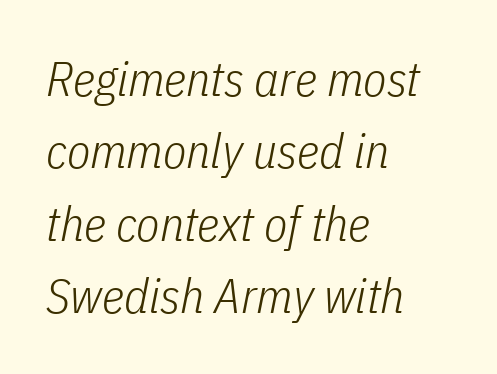
{"italic": "yes", "lean": "right", "slant_degrees": 11, "bold": "no", "weight": "light", "width": "condensed", "stroke_contrast": "low", "x_height": "medium", "monospaced": "no", "underline": "no", "align": "left", "line_spacing": "normal", "line_spacing_ratio": 1.51, "letter_spacing": "normal", "letter_spacing_em": 0.0, "glyph_px": 48}
